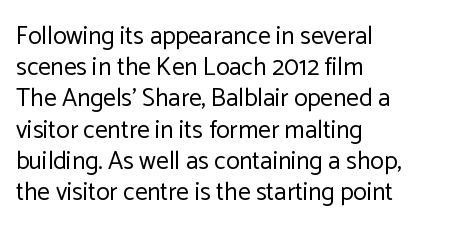
Spacing between characters is what you'd get straight out of the box. Ordinary non-slanted type is in use. The compositor pushed each line to the left boundary. Rows of type keep a routine distance in the vertical direction.
